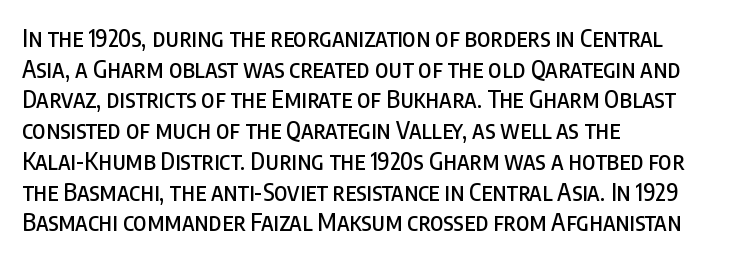
Q: Is the text italic (slanted)? A: No, it is upright.
Q: Is the text underlined? A: No.
Q: How is the paragraph aligned? A: Left-aligned.
Q: Is the spacing between letters normal or unusually wide? A: Normal.
Q: Is the spacing between lines tight, normal or loose? A: Normal.
